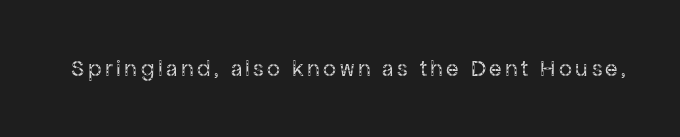
{"italic": "no", "bold": "no", "underline": "no", "glyph_px": 23}
